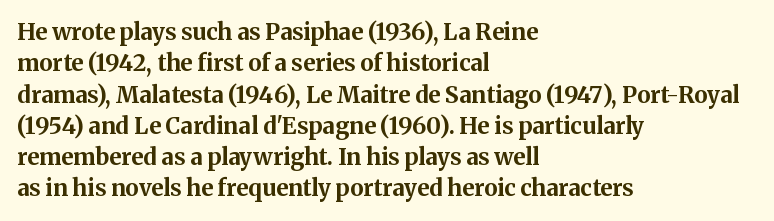
The image shows 23 px bold type, upright; set left-aligned, normal line spacing (1.36x), normal letter spacing, not underlined.
